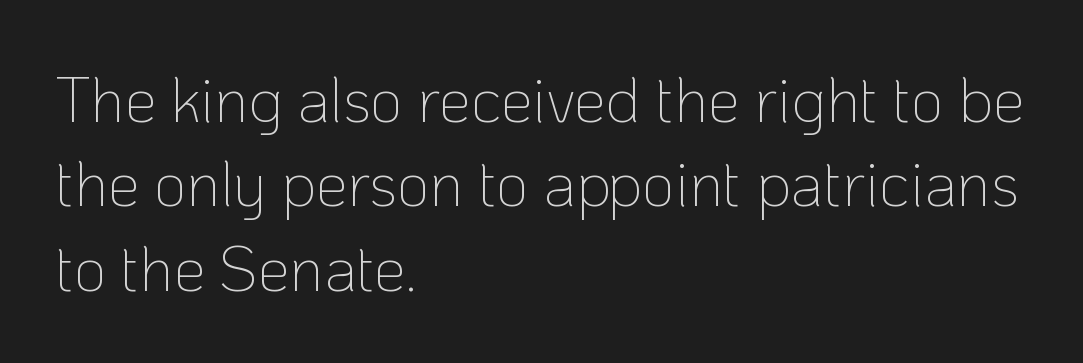
The image shows 64 px thin sans-serif type, upright; set left-aligned, normal line spacing (1.32x), normal letter spacing, not underlined; low stroke contrast and a medium x-height.
